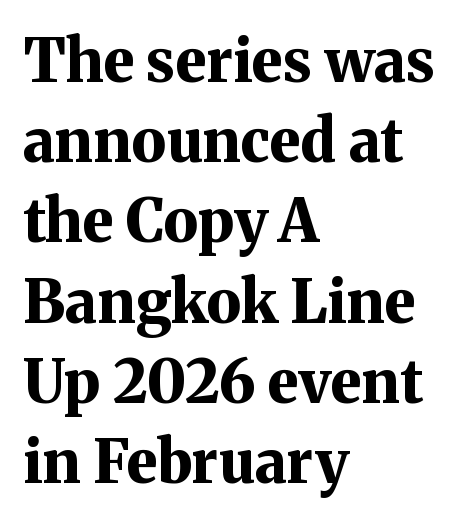
The image shows 59 px bold serif type, upright; set left-aligned, normal line spacing (1.36x), normal letter spacing, not underlined; medium stroke contrast and a medium x-height.
